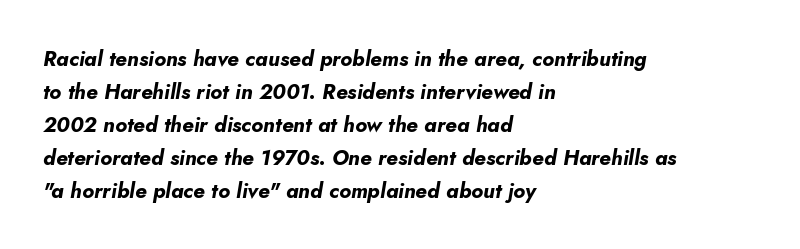
{"italic": "yes", "lean": "right", "slant_degrees": 5, "bold": "yes", "underline": "no", "align": "left", "line_spacing": "normal", "line_spacing_ratio": 1.57, "letter_spacing": "normal", "letter_spacing_em": 0.0, "glyph_px": 21}
